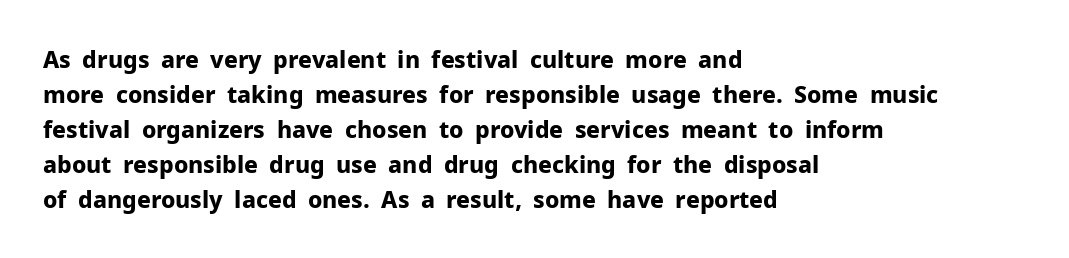
A normal amount of white space separates one row of letters from the next. The lines in this sample share a left origin and differ only in where they stop. Characters follow at the spacing the type designer built in. In terms of weight, the rendering is a true, heavy bold.
